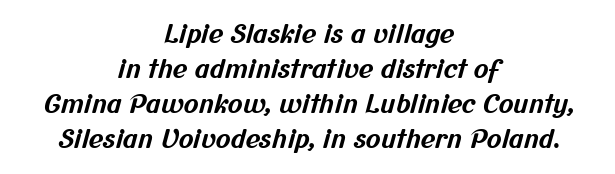
{"bold": "yes", "underline": "no", "align": "center", "line_spacing": "normal", "line_spacing_ratio": 1.4, "letter_spacing": "normal", "letter_spacing_em": 0.0, "glyph_px": 25}
